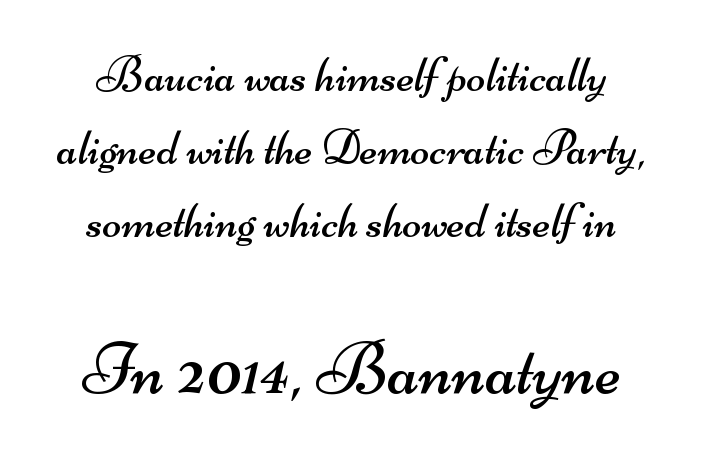
Q: Is the text bold? A: No.
Q: Is the typeface a serif or a sans-serif typeface? A: Sans-serif.
Q: Is the text underlined? A: No.
Q: Is the spacing between letters normal or unusually wide? A: Normal.
Q: Is the spacing between lines tight, normal or loose? A: Normal.
Q: Which block of text is set in a larger size, the first (top) or the second (bottom)? A: The second (bottom) one.
Q: Width (condensed, normal, or wide)? A: Wide.
Q: Stroke contrast? A: Medium.
Q: x-height? A: Small.
Q: Monospaced? A: No.
